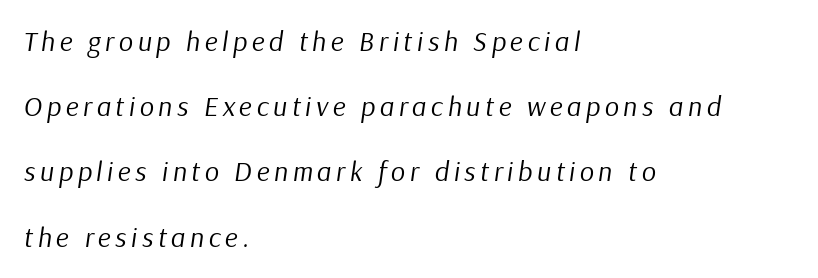
{"italic": "yes", "lean": "right", "slant_degrees": 9, "bold": "no", "weight": "regular", "width": "normal", "stroke_contrast": "low", "x_height": "medium", "monospaced": "no", "underline": "no", "align": "left", "line_spacing": "loose", "line_spacing_ratio": 2.33, "glyph_px": 28}
